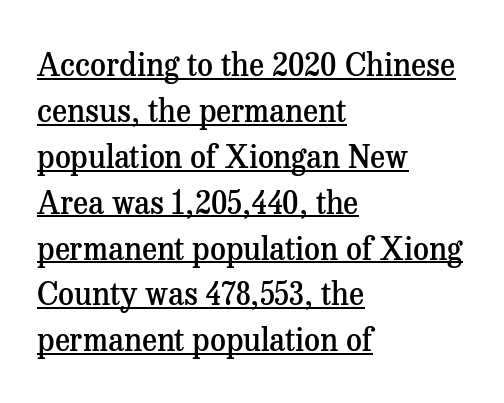
{"serif": "yes", "italic": "no", "bold": "semi", "weight": "semibold", "width": "normal", "stroke_contrast": "medium", "x_height": "medium", "monospaced": "no", "underline": "yes", "align": "left", "line_spacing": "normal", "line_spacing_ratio": 1.48, "letter_spacing": "normal", "letter_spacing_em": 0.0, "glyph_px": 31}
